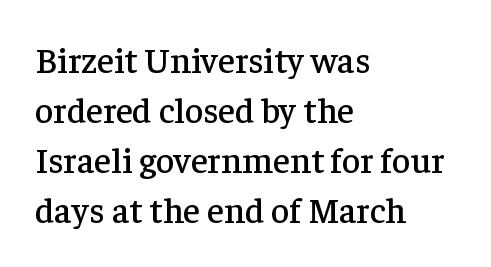
These lines are set flush left with a ragged right edge. A normal amount of white space separates one row of letters from the next. The zone under the glyphs is completely vacant. Examine the stroke ends and you'll spot serifs.
